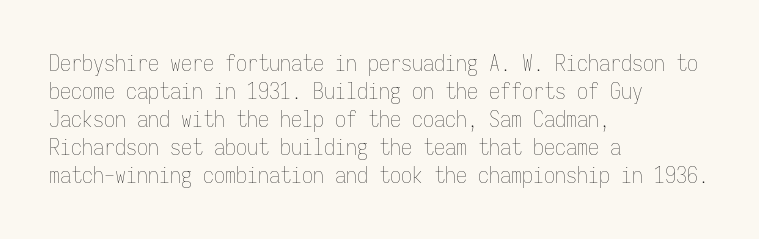
Q: Is the text bold? A: No.
Q: Is the text italic (slanted)? A: No, it is upright.
Q: Is the text underlined? A: No.
Q: How is the paragraph aligned? A: Left-aligned.
Q: Is the spacing between letters normal or unusually wide? A: Normal.
Q: Is the spacing between lines tight, normal or loose? A: Normal.
